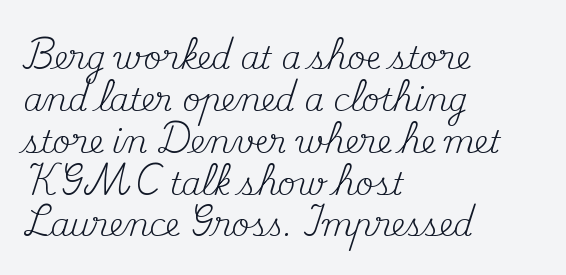
Here the glyphs are tracked normally, forming tight word shapes. A typesetter would call this leading conventional body-copy spacing. Letters rest on an invisible, unmarked baseline. The typesetter chose a ragged-right arrangement here.
